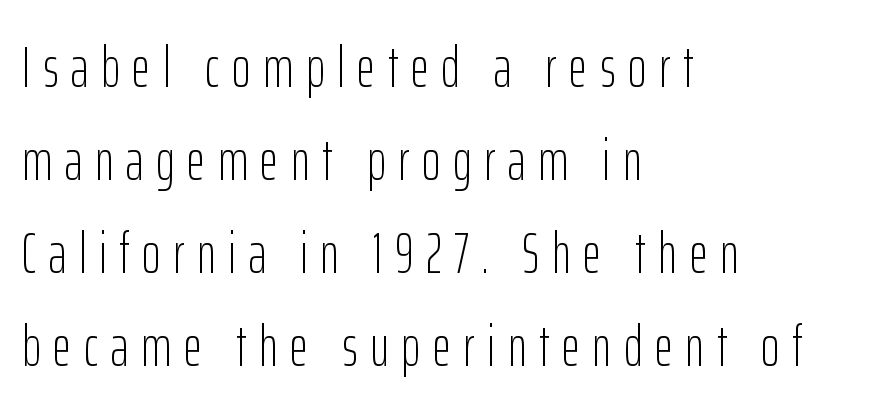
{"serif": "no", "italic": "no", "bold": "no", "weight": "light", "width": "condensed", "stroke_contrast": "low", "x_height": "medium", "monospaced": "no", "underline": "no", "align": "left", "line_spacing": "normal", "line_spacing_ratio": 1.63, "letter_spacing": "wide", "letter_spacing_em": 0.22, "glyph_px": 57}
